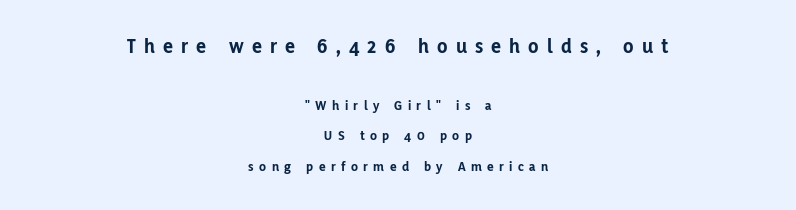
This sample uses an upright cut, with every glyph sitting square on the baseline. Anything drawn beneath the words? Only blank space. Horizontal alignment here is central, giving a formal, balanced look. The passage shown begins with its larger block and ends with its smaller one.
